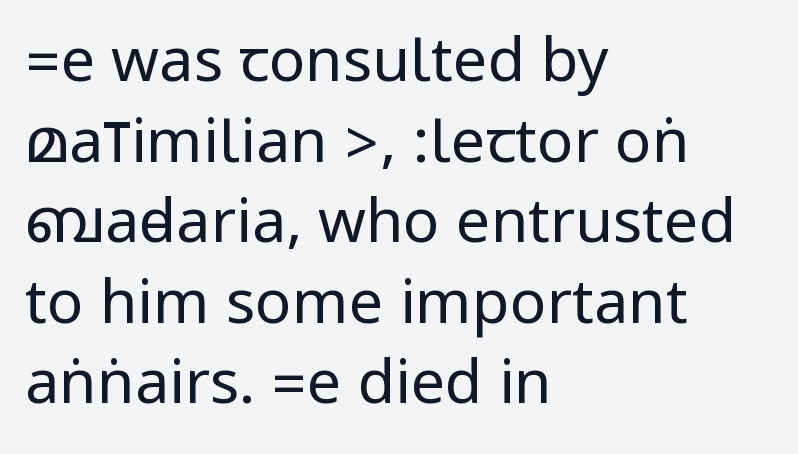
The image shows 61 px regular-weight, condensed sans-serif type, upright; set left-aligned, normal line spacing (1.32x), normal letter spacing, not underlined; low stroke contrast.
